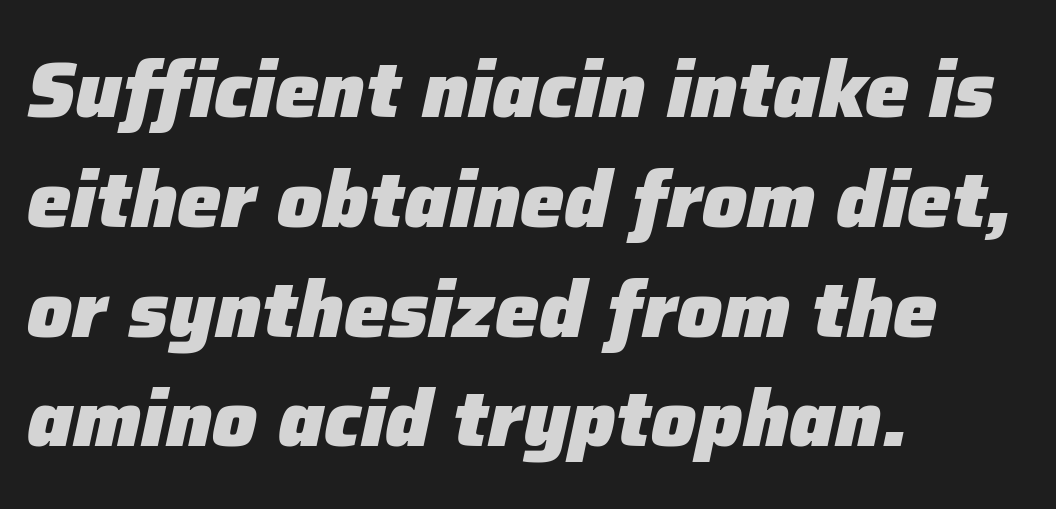
{"italic": "yes", "lean": "right", "slant_degrees": 12, "bold": "yes", "weight": "heavy", "width": "normal", "stroke_contrast": "low", "x_height": "medium", "monospaced": "no", "underline": "no", "align": "left", "line_spacing": "normal", "line_spacing_ratio": 1.39, "letter_spacing": "normal", "letter_spacing_em": 0.0, "glyph_px": 79}
